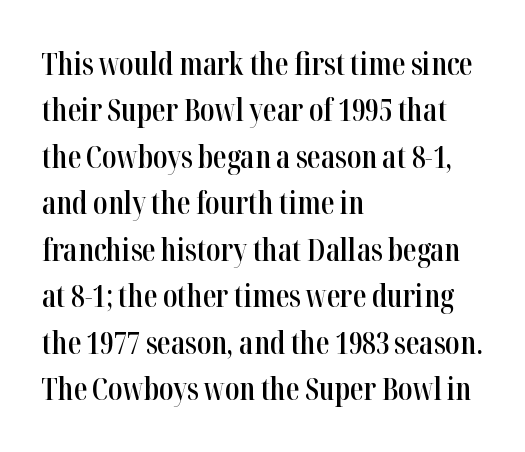
You could not count columns in this text — the font is proportionally spaced. The foot of each line stays bare and open. What weight is shown? A semibold, between regular and bold. I'd call this a serif setting — the letters wear small feet. Glyph-to-glyph distance matches everyday printed text. Is the block centered? No — it sits flush against the left margin.
